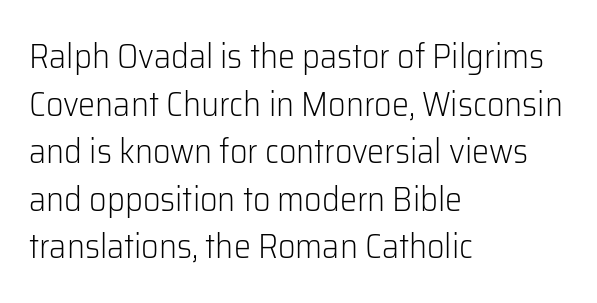
Q: Is the text bold? A: No.
Q: Is the text italic (slanted)? A: No, it is upright.
Q: Is the typeface a serif or a sans-serif typeface? A: Sans-serif.
Q: Is the text underlined? A: No.
Q: How is the paragraph aligned? A: Left-aligned.
Q: Is the spacing between letters normal or unusually wide? A: Normal.
Q: Is the spacing between lines tight, normal or loose? A: Normal.
Q: Width (condensed, normal, or wide)? A: Normal.
Q: Stroke contrast? A: Low.
Q: x-height? A: Medium.
Q: Monospaced? A: No.
